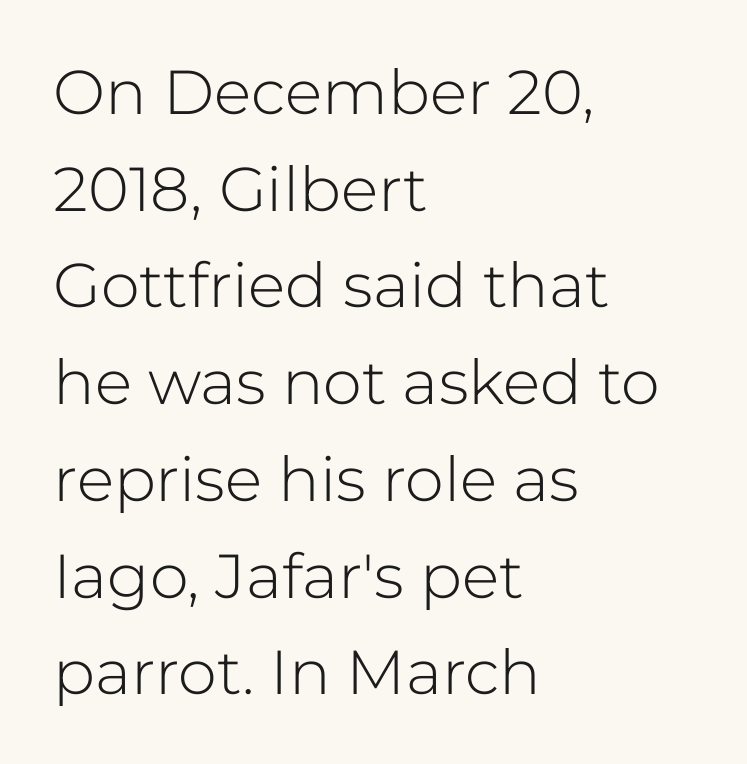
Q: Is the text bold? A: No.
Q: Is the text italic (slanted)? A: No, it is upright.
Q: Is the typeface a serif or a sans-serif typeface? A: Sans-serif.
Q: Is the text underlined? A: No.
Q: How is the paragraph aligned? A: Left-aligned.
Q: Is the spacing between letters normal or unusually wide? A: Normal.
Q: Is the spacing between lines tight, normal or loose? A: Normal.
Q: Width (condensed, normal, or wide)? A: Normal.
Q: Stroke contrast? A: Low.
Q: x-height? A: Medium.
Q: Monospaced? A: No.
